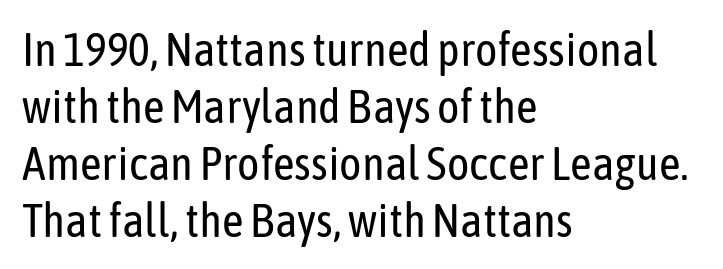
Q: Is the text bold? A: No.
Q: Is the text italic (slanted)? A: No, it is upright.
Q: Is the typeface a serif or a sans-serif typeface? A: Sans-serif.
Q: Is the text underlined? A: No.
Q: How is the paragraph aligned? A: Left-aligned.
Q: Is the spacing between letters normal or unusually wide? A: Normal.
Q: Width (condensed, normal, or wide)? A: Condensed.
Q: Stroke contrast? A: Low.
Q: x-height? A: Medium.
Q: Monospaced? A: No.
